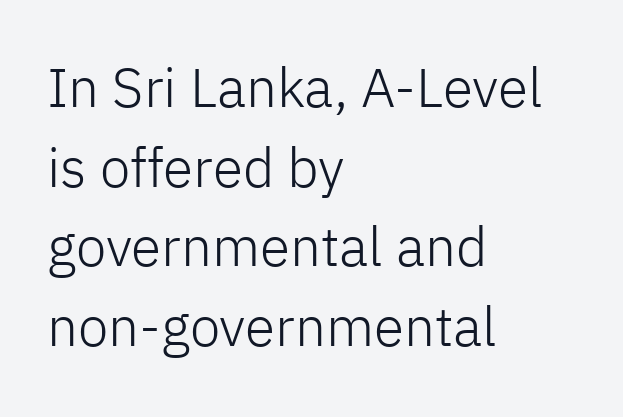
The image shows 55 px light sans-serif type, upright; set left-aligned, normal line spacing (1.45x), normal letter spacing, not underlined; low stroke contrast and a medium x-height.
